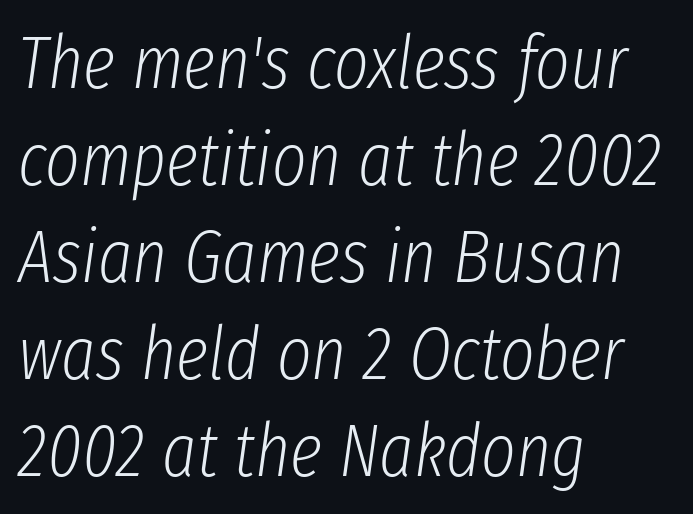
The image shows 74 px light, condensed type, italic (leaning right); set left-aligned, normal line spacing (1.31x), normal letter spacing, not underlined; low stroke contrast and a medium x-height.
